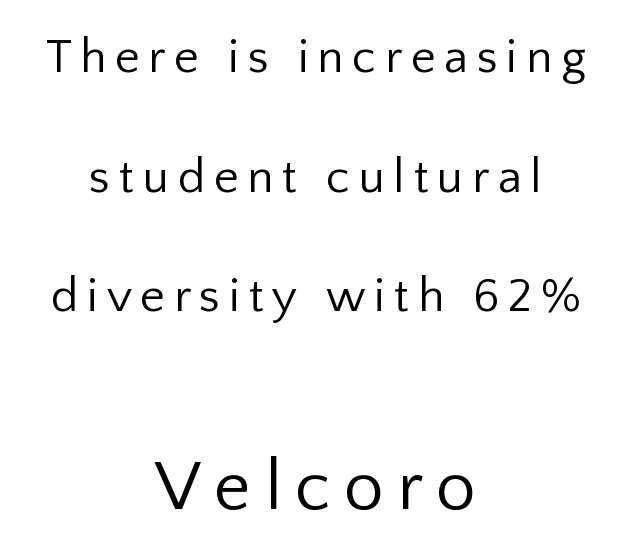
The image shows 72 px regular-weight sans-serif type, upright; set centered, loose line spacing (2.49x), not underlined; the second (bottom) block is 1.5x larger; low stroke contrast and a medium x-height.
